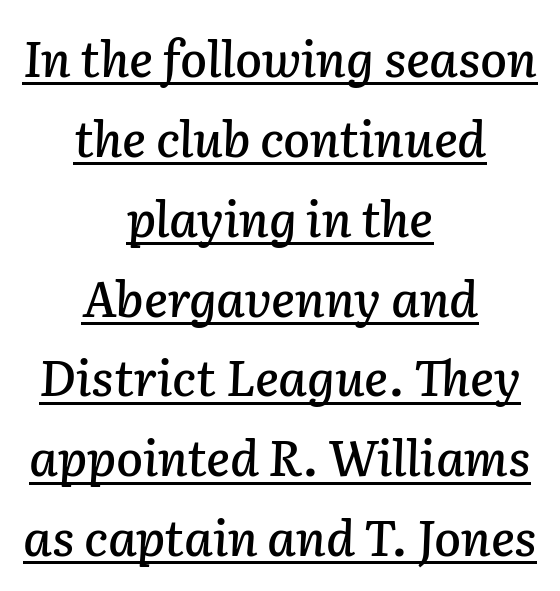
{"italic": "yes", "lean": "right", "slant_degrees": 2, "width": "normal", "stroke_contrast": "low", "x_height": "medium", "monospaced": "no", "underline": "yes", "align": "center", "line_spacing": "normal", "line_spacing_ratio": 1.63, "letter_spacing": "normal", "letter_spacing_em": 0.0, "glyph_px": 49}
